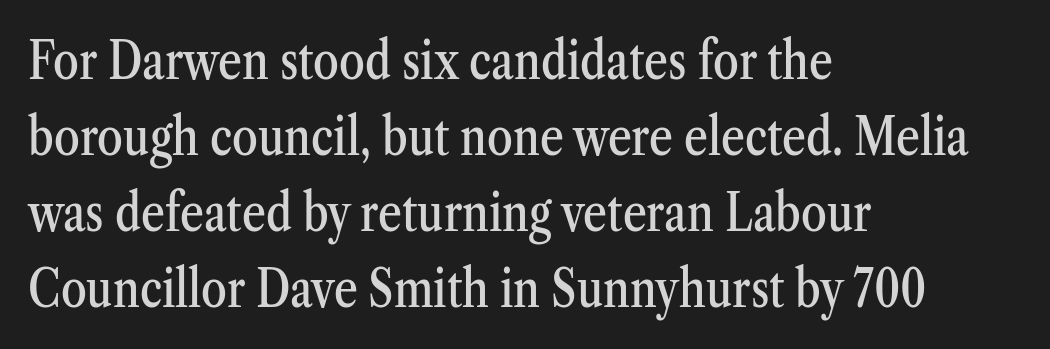
The image shows 52 px condensed serif type, upright; set left-aligned, normal line spacing (1.46x), normal letter spacing, not underlined; medium stroke contrast and a medium x-height.
